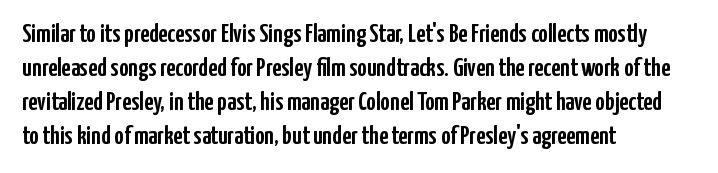
The passage is arranged the way most books set body copy — flush left. This is roman type, the default non-slanted kind. The rows are spaced the way most documents space them. The letterforms sit shoulder to shoulder at normal distance. Honestly, there is no underline to notice here at all.
